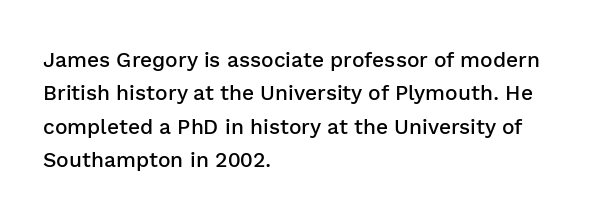
The image shows 21 px text type, upright; set left-aligned, normal line spacing (1.59x), normal letter spacing, not underlined.
